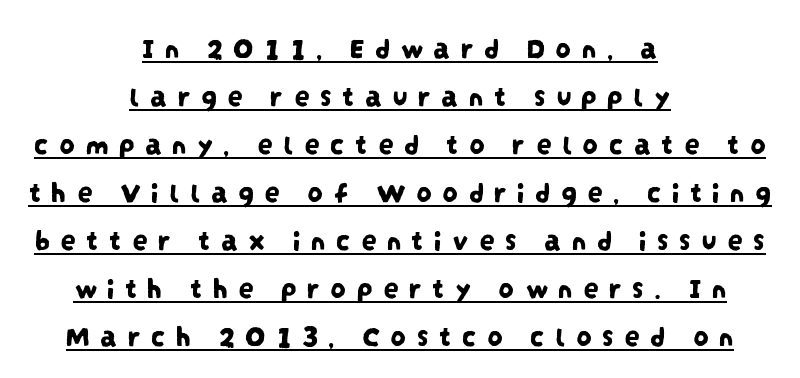
{"serif": "no", "width": "condensed", "stroke_contrast": "low", "x_height": "large", "monospaced": "no", "underline": "yes", "align": "center", "line_spacing": "normal", "line_spacing_ratio": 1.55, "letter_spacing": "wide", "letter_spacing_em": 0.32, "glyph_px": 31}
